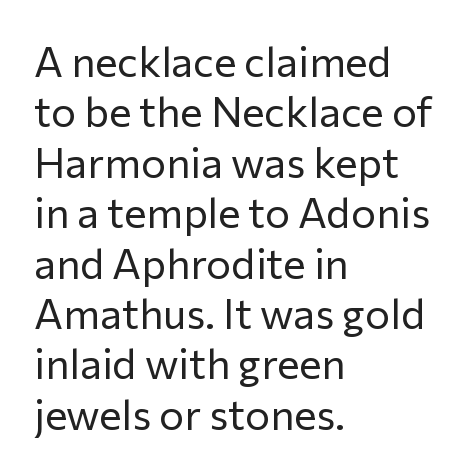
{"serif": "no", "italic": "no", "bold": "no", "weight": "regular", "width": "normal", "stroke_contrast": "low", "x_height": "medium", "monospaced": "no", "underline": "no", "align": "left", "line_spacing_ratio": 1.2, "letter_spacing": "normal", "letter_spacing_em": 0.0, "glyph_px": 42}
